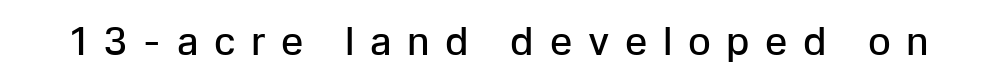
Is this a sans? Yes — the strokes have no serifs. Spacing between characters has been opened up far beyond the box default. Varying glyph widths throughout — classic text-font behaviour. The letters stand straight up with perfectly vertical stems. Anything drawn beneath the words? Only blank space. I'd describe the lettering as semibold — firm but not a full bold.
